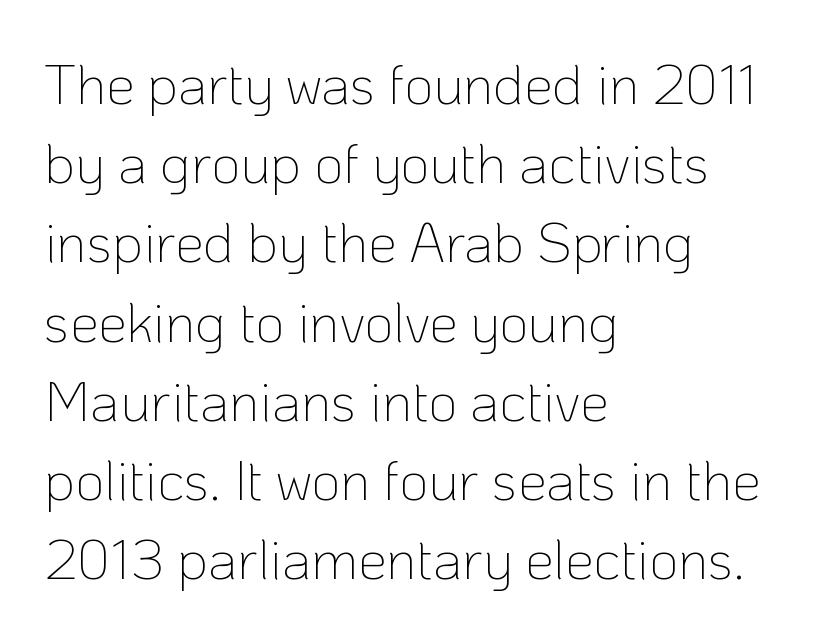
Q: Is the text bold? A: No.
Q: Is the text italic (slanted)? A: No, it is upright.
Q: Is the typeface a serif or a sans-serif typeface? A: Sans-serif.
Q: Is the text underlined? A: No.
Q: How is the paragraph aligned? A: Left-aligned.
Q: Is the spacing between letters normal or unusually wide? A: Normal.
Q: Is the spacing between lines tight, normal or loose? A: Normal.
Q: Width (condensed, normal, or wide)? A: Normal.
Q: Stroke contrast? A: Low.
Q: x-height? A: Medium.
Q: Monospaced? A: No.
